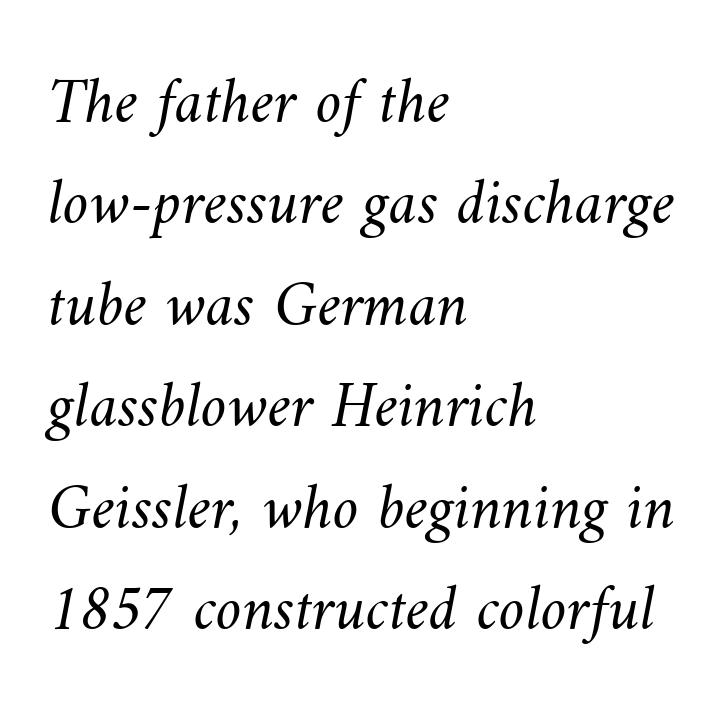
Stems and bowls with no extra thickness — not bold. A typesetter would call this zero additional tracking. Reading down the block, your eye returns to a fixed left position each line. Normally led — the rows are evenly, conventionally spaced.
